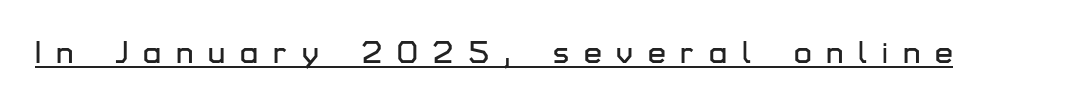
{"serif": "no", "italic": "no", "width": "normal", "stroke_contrast": "low", "x_height": "medium", "monospaced": "no", "underline": "yes", "letter_spacing": "wide", "letter_spacing_em": 0.46, "glyph_px": 32}
